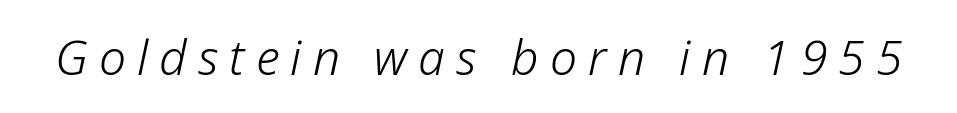
The letters advance in unequal steps, a hallmark of proportional type. Counters stay open thanks to moderate or lighter strokes. The axis of the letterforms is tilted away from vertical. Bare-footed words on every line. Here the glyphs are tracked loosely, breaking word shapes into spaced letters.
